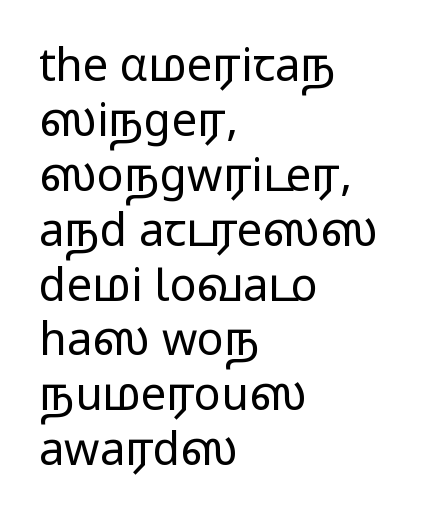
The typeface has the unassuming heft of standard copy or less. Are there feet on the stems? There aren't — it's a sans. Varying glyph widths throughout — classic text-font behaviour. Plain, unruled lines of type.
